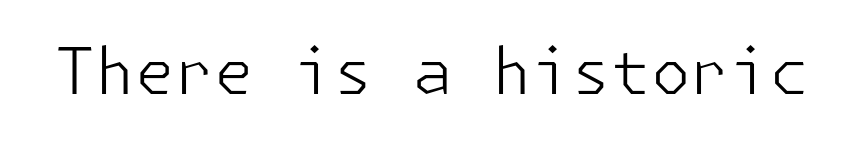
Q: Is the text bold? A: No.
Q: Is the text italic (slanted)? A: No, it is upright.
Q: Is the typeface a serif or a sans-serif typeface? A: Sans-serif.
Q: Is the text underlined? A: No.
Q: Is the spacing between letters normal or unusually wide? A: Normal.
Q: Width (condensed, normal, or wide)? A: Normal.
Q: Stroke contrast? A: Low.
Q: x-height? A: Medium.
